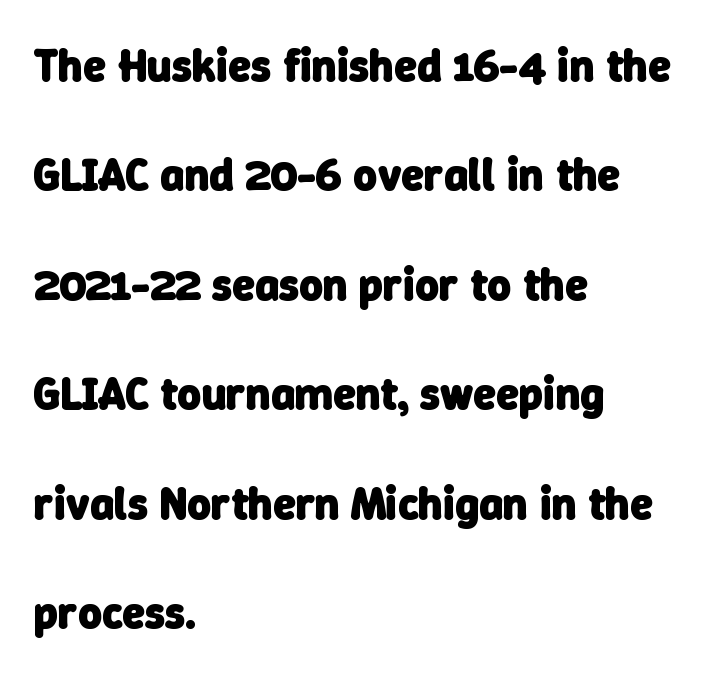
{"serif": "no", "bold": "yes", "weight": "heavy", "width": "normal", "stroke_contrast": "low", "x_height": "medium", "monospaced": "no", "underline": "no", "align": "left", "line_spacing": "loose", "line_spacing_ratio": 2.38, "letter_spacing": "normal", "letter_spacing_em": 0.0, "glyph_px": 46}
